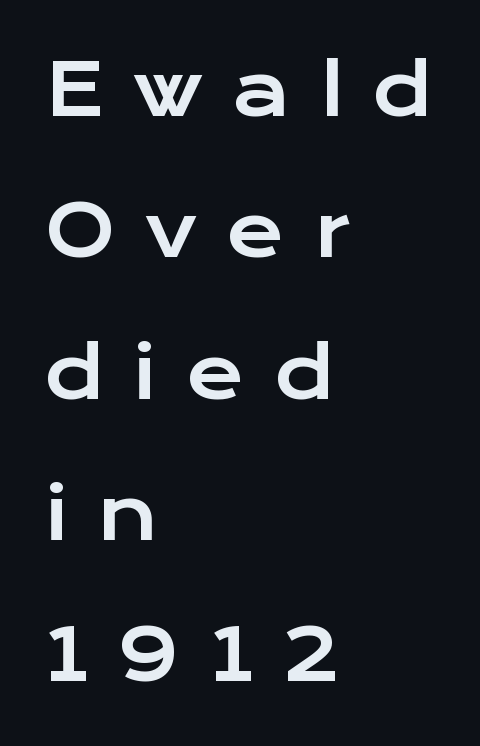
{"serif": "no", "italic": "no", "width": "wide", "stroke_contrast": "low", "x_height": "medium", "monospaced": "no", "underline": "no", "align": "left", "line_spacing": "loose", "line_spacing_ratio": 1.99, "letter_spacing": "wide", "letter_spacing_em": 0.41, "glyph_px": 71}
